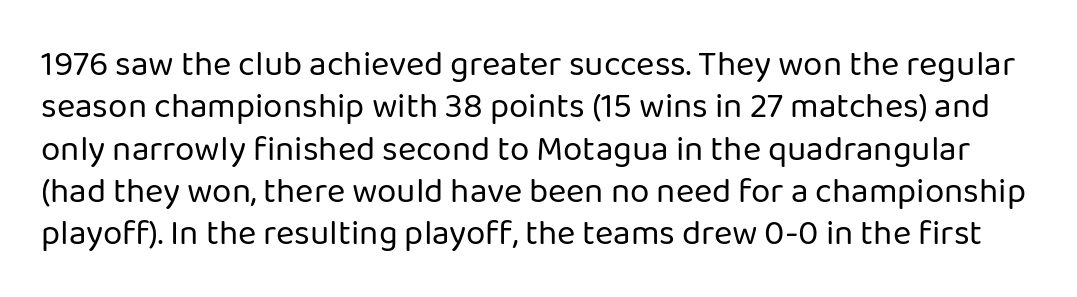
The image shows 35 px regular-weight sans-serif type, upright; set line spacing 1.21x, normal letter spacing, not underlined; low stroke contrast and a medium x-height.
